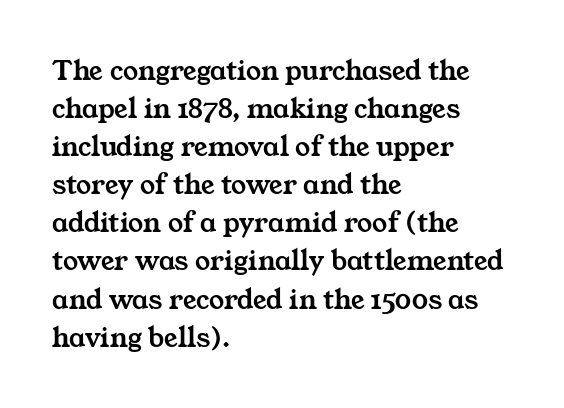
The image shows 30 px wide serif type; set left-aligned, normal line spacing (1.27x), normal letter spacing, not underlined; medium stroke contrast and a medium x-height.
